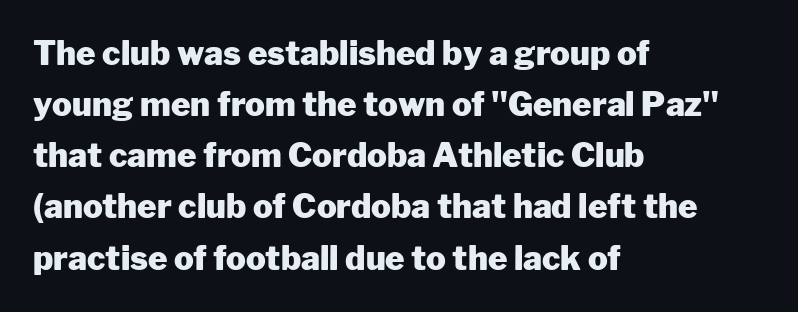
Q: Is the text bold? A: Yes.
Q: Is the text italic (slanted)? A: No, it is upright.
Q: Is the typeface a serif or a sans-serif typeface? A: Sans-serif.
Q: Is the text underlined? A: No.
Q: How is the paragraph aligned? A: Left-aligned.
Q: Is the spacing between letters normal or unusually wide? A: Normal.
Q: Is the spacing between lines tight, normal or loose? A: Normal.
Q: Width (condensed, normal, or wide)? A: Normal.
Q: Stroke contrast? A: Low.
Q: x-height? A: Medium.
Q: Monospaced? A: No.
